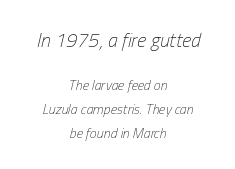
The image shows 20 px text type, italic (leaning right); set centered, line spacing 1.71x, normal letter spacing, not underlined; the first (top) block is 1.43x larger.
